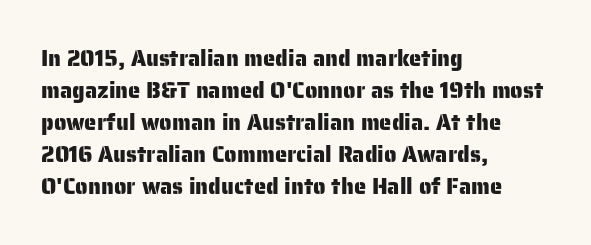
Left-aligned paragraph, ragged on the right. Rendered with straight, roman letterforms. Successive baselines arrive at the customary interval. Descenders are the only things crossing below the line. Is the letter spacing exaggerated? No — it looks like the ordinary default.
